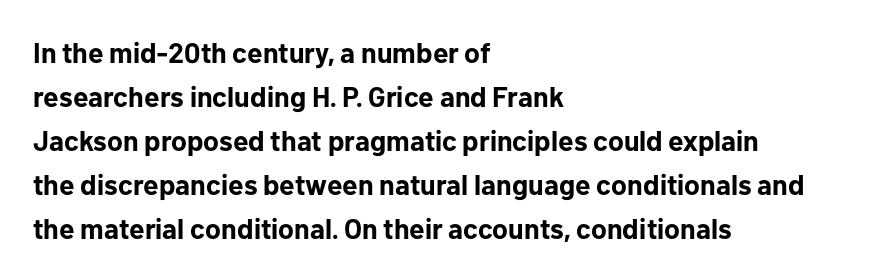
Q: Is the text bold? A: Yes.
Q: Is the text italic (slanted)? A: No, it is upright.
Q: Is the typeface a serif or a sans-serif typeface? A: Sans-serif.
Q: Is the text underlined? A: No.
Q: How is the paragraph aligned? A: Left-aligned.
Q: Is the spacing between letters normal or unusually wide? A: Normal.
Q: Is the spacing between lines tight, normal or loose? A: Normal.
Q: Width (condensed, normal, or wide)? A: Normal.
Q: Stroke contrast? A: Low.
Q: x-height? A: Medium.
Q: Monospaced? A: No.
